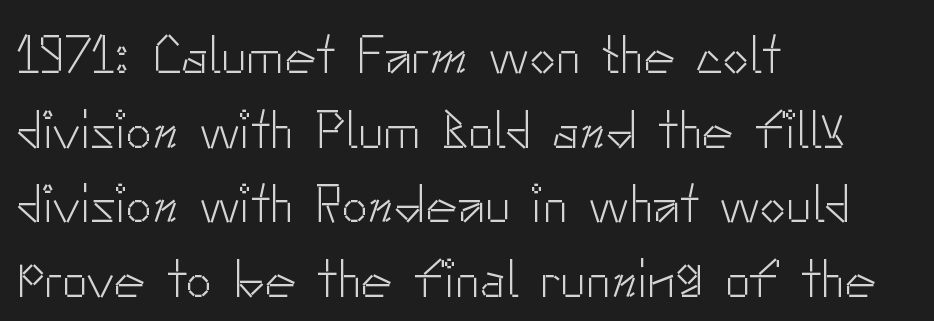
This rendering leaves character spacing at its baseline value. The strokes carry an ordinary text weight at most. Varying glyph widths throughout — classic text-font behaviour. The lines sit at an ordinary, default distance from one another.
